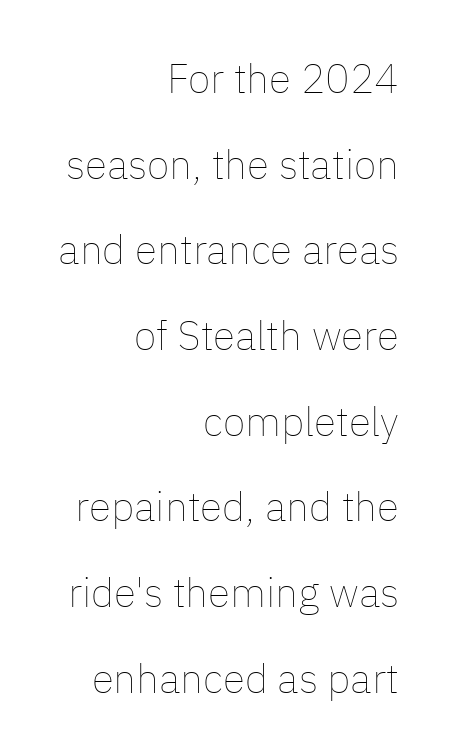
Q: Is the text bold? A: No.
Q: Is the text italic (slanted)? A: No, it is upright.
Q: Is the text underlined? A: No.
Q: How is the paragraph aligned? A: Right-aligned.
Q: Is the spacing between letters normal or unusually wide? A: Normal.
Q: Is the spacing between lines tight, normal or loose? A: Loose.
Q: Width (condensed, normal, or wide)? A: Normal.
Q: Stroke contrast? A: Low.
Q: x-height? A: Medium.
Q: Monospaced? A: No.
